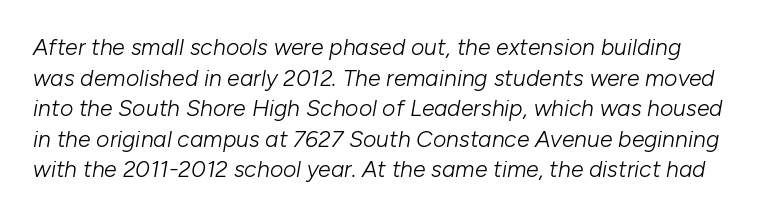
The image shows 23 px text type, italic (leaning right); set normal line spacing (1.33x), normal letter spacing, not underlined.
